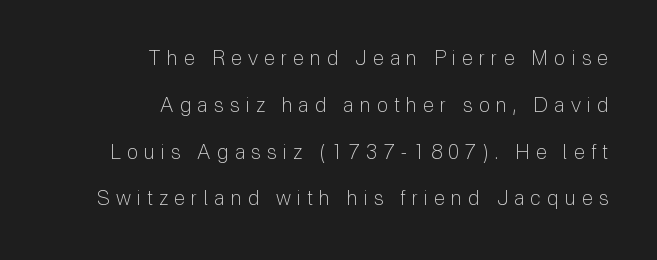
Q: Is the text bold? A: No.
Q: Is the text italic (slanted)? A: No, it is upright.
Q: Is the text underlined? A: No.
Q: How is the paragraph aligned? A: Right-aligned.
Q: Is the spacing between letters normal or unusually wide? A: Unusually wide.
Q: Is the spacing between lines tight, normal or loose? A: Loose.
